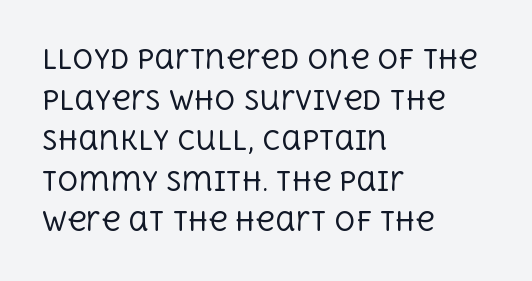
The zone under the glyphs is completely vacant. Letters have the restrained weight of plain body copy at most. Line beginnings align vertically; line endings do not. The gaps between neighbouring characters are ordinary and unremarkable.
